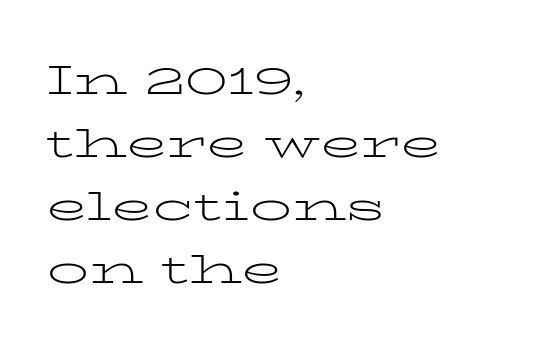
Character widths vary here, with narrow letters taking less room than wide ones. The typesetter chose a ragged-right arrangement here. Summary of vertical rhythm: regular, with standard interline spacing. Typographically, this falls in the serif category. No chunkiness to these letters — they're not bold. Vertical strokes here are truly vertical.
